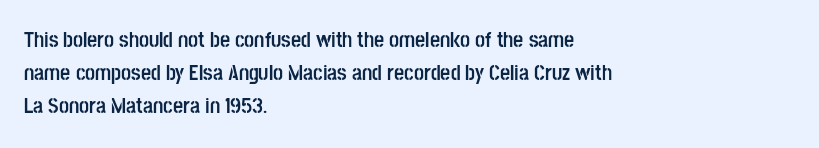
You'd pick this weight for a headline — it's a proper bold. The lettering holds an erect, upright posture throughout. Glance below the letters and you will spot only blank space. Layout note: lines flush left. Characters follow at the spacing the type designer built in. These lines sit exactly where default settings would place them.
